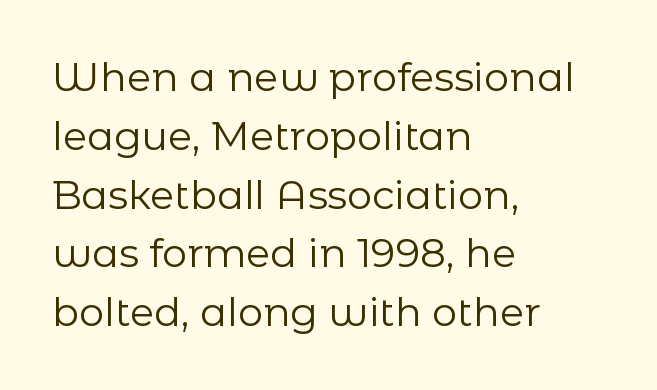
The image shows 40 px regular-weight sans-serif type, upright; set left-aligned, normal line spacing (1.47x), normal letter spacing, not underlined; low stroke contrast and a medium x-height.
